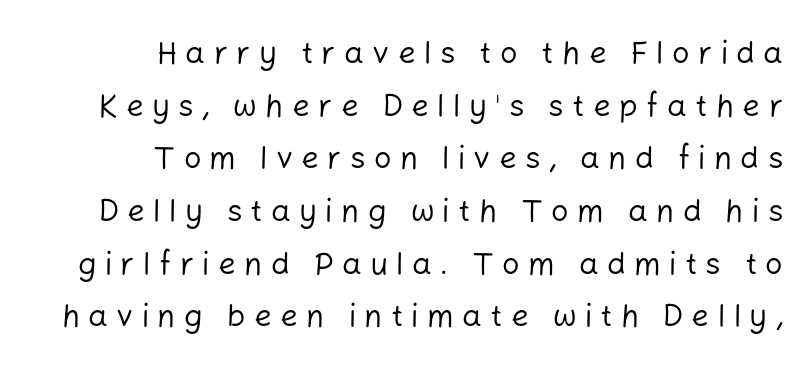
{"serif": "no", "italic": "no", "bold": "no", "weight": "regular", "width": "normal", "stroke_contrast": "low", "x_height": "medium", "monospaced": "no", "underline": "no", "align": "right", "line_spacing": "normal", "line_spacing_ratio": 1.7, "letter_spacing": "wide", "letter_spacing_em": 0.27, "glyph_px": 31}
